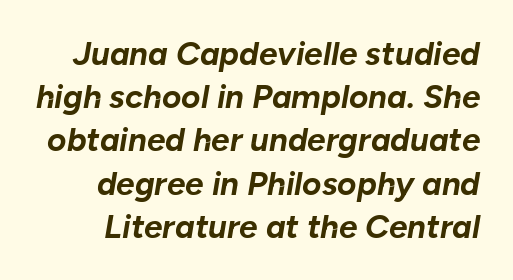
The rendering uses a bold face; every stroke is thick and dark. Rows of type keep a routine distance in the vertical direction. Lines of text with bare space underneath. Words appear dense and cohesive because spacing is normal. Yep, that's italic — everything's leaning.
